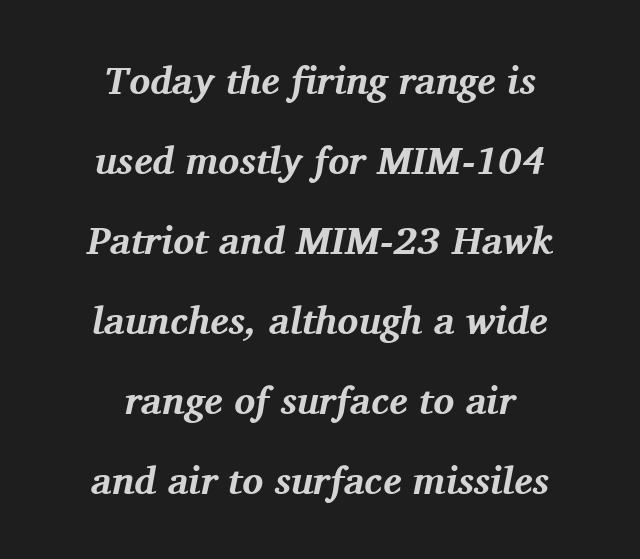
The image shows 39 px bold serif type, italic (leaning right); set centered, loose line spacing (2.05x), normal letter spacing, not underlined; medium stroke contrast and a medium x-height.
